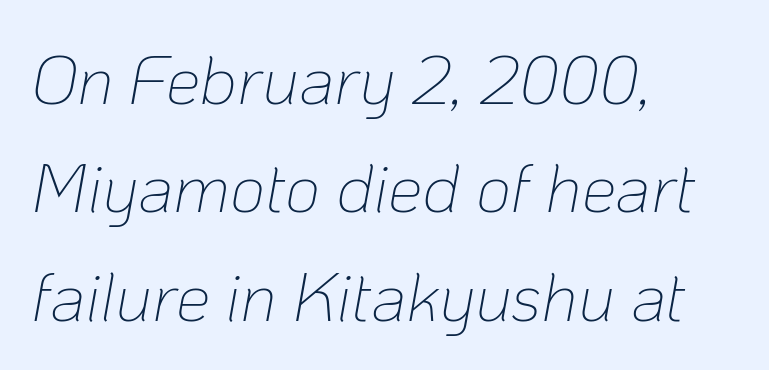
{"italic": "yes", "lean": "right", "slant_degrees": 10, "bold": "no", "weight": "thin", "width": "normal", "stroke_contrast": "low", "x_height": "medium", "monospaced": "no", "underline": "no", "align": "left", "line_spacing": "normal", "line_spacing_ratio": 1.57, "letter_spacing": "normal", "letter_spacing_em": 0.0, "glyph_px": 69}
